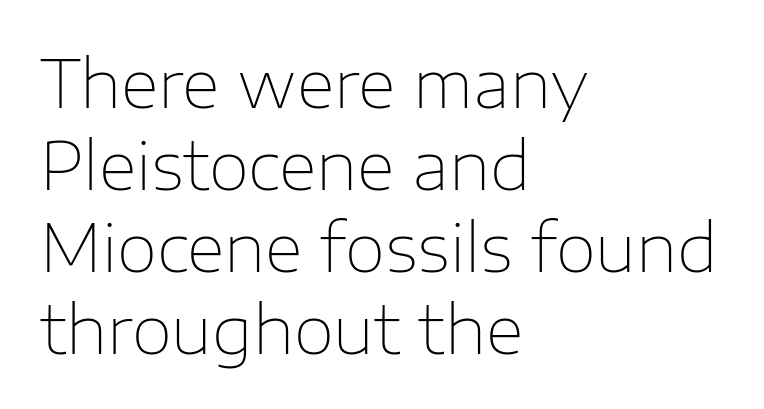
Q: Is the text bold? A: No.
Q: Is the text italic (slanted)? A: No, it is upright.
Q: Is the typeface a serif or a sans-serif typeface? A: Sans-serif.
Q: Is the text underlined? A: No.
Q: How is the paragraph aligned? A: Left-aligned.
Q: Is the spacing between letters normal or unusually wide? A: Normal.
Q: Width (condensed, normal, or wide)? A: Normal.
Q: Stroke contrast? A: Low.
Q: x-height? A: Medium.
Q: Monospaced? A: No.
